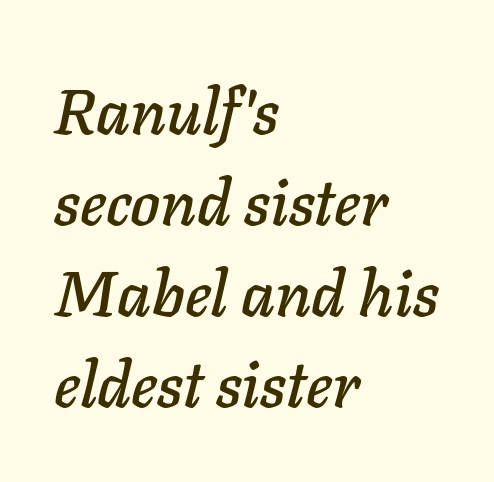
Q: Is the text italic (slanted)? A: Yes, it leans right by about 11 degrees.
Q: Is the text underlined? A: No.
Q: How is the paragraph aligned? A: Left-aligned.
Q: Is the spacing between letters normal or unusually wide? A: Normal.
Q: Is the spacing between lines tight, normal or loose? A: Normal.
Q: Width (condensed, normal, or wide)? A: Normal.
Q: Stroke contrast? A: Low.
Q: x-height? A: Medium.
Q: Monospaced? A: No.
